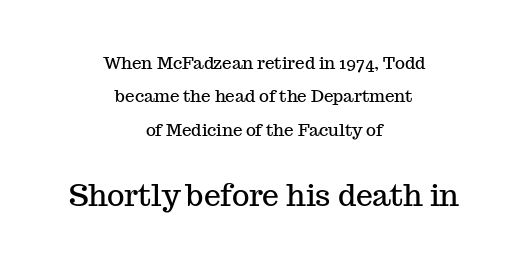
{"serif": "yes", "italic": "no", "width": "normal", "stroke_contrast": "medium", "x_height": "medium", "monospaced": "no", "underline": "no", "align": "center", "line_spacing": "loose", "line_spacing_ratio": 1.96, "letter_spacing": "normal", "letter_spacing_em": 0.0, "larger_block": "second", "size_ratio": 1.76, "glyph_px": 30}
